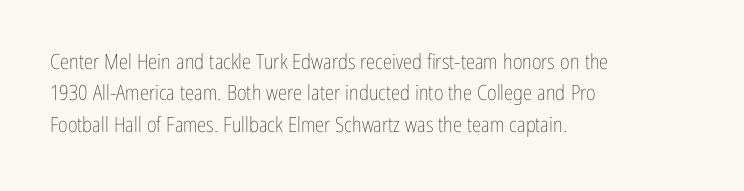
Q: Is the text bold? A: No.
Q: Is the text italic (slanted)? A: No, it is upright.
Q: Is the text underlined? A: No.
Q: How is the paragraph aligned? A: Left-aligned.
Q: Is the spacing between letters normal or unusually wide? A: Normal.
Q: Is the spacing between lines tight, normal or loose? A: Normal.
